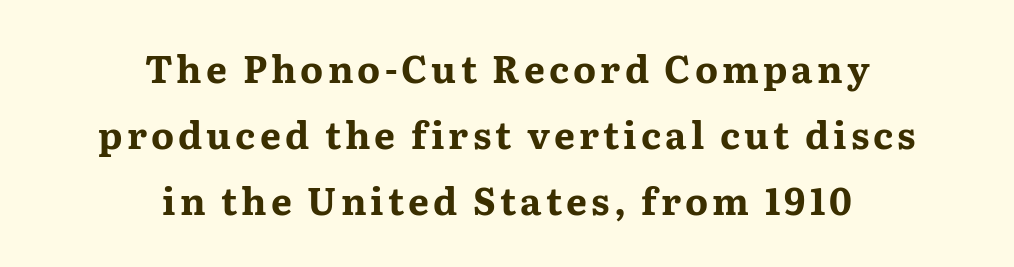
Caption: bold face, heavy strokes. Nope, not italic — everything's standing straight. Serif or sans? Serif — the stroke terminals have little feet. Think of a printed novel: that variable character pitch is what you see here.
